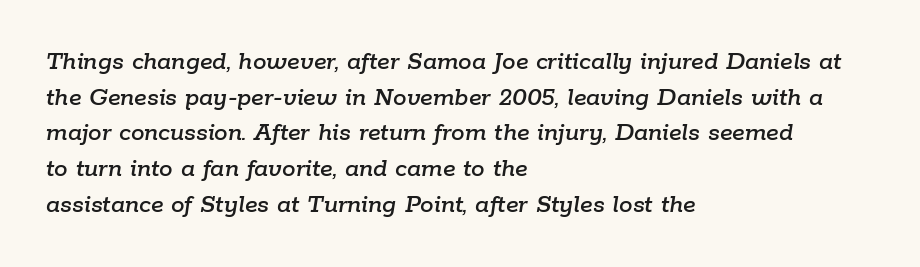
Q: Is the text italic (slanted)? A: Yes, it leans right by about 9 degrees.
Q: Is the text underlined? A: No.
Q: How is the paragraph aligned? A: Left-aligned.
Q: Is the spacing between letters normal or unusually wide? A: Normal.
Q: Is the spacing between lines tight, normal or loose? A: Normal.
